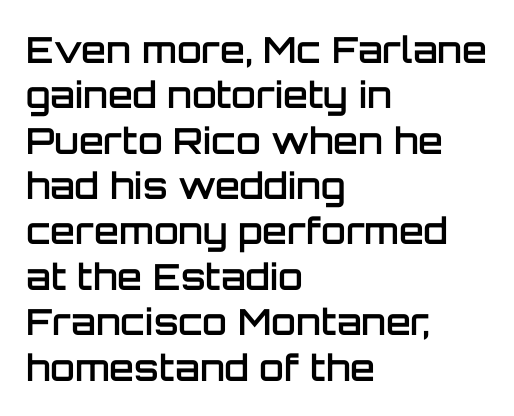
Q: Is the text bold? A: Semi-bold.
Q: Is the text italic (slanted)? A: No, it is upright.
Q: Is the typeface a serif or a sans-serif typeface? A: Sans-serif.
Q: Is the text underlined? A: No.
Q: How is the paragraph aligned? A: Left-aligned.
Q: Is the spacing between letters normal or unusually wide? A: Normal.
Q: Is the spacing between lines tight, normal or loose? A: Normal.
Q: Width (condensed, normal, or wide)? A: Normal.
Q: Stroke contrast? A: Low.
Q: x-height? A: Large.
Q: Monospaced? A: No.
